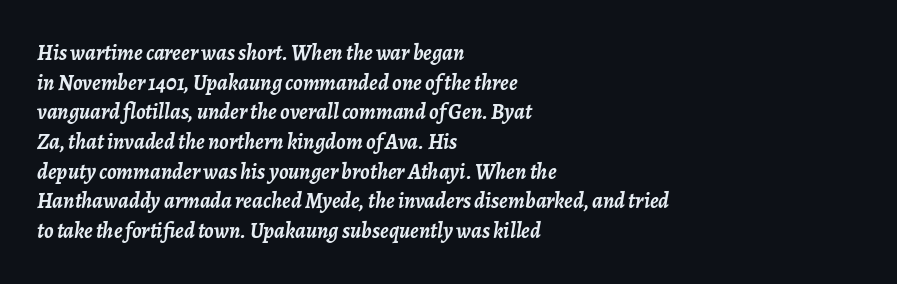
Q: Is the text bold? A: Yes.
Q: Is the text italic (slanted)? A: Yes, it leans right by about 7 degrees.
Q: Is the text underlined? A: No.
Q: How is the paragraph aligned? A: Left-aligned.
Q: Is the spacing between letters normal or unusually wide? A: Normal.
Q: Is the spacing between lines tight, normal or loose? A: Normal.
